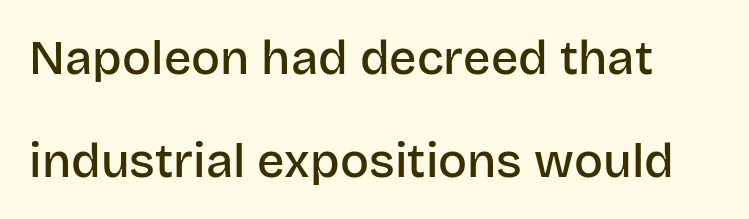
The image shows 48 px semibold sans-serif type, upright; set loose line spacing (2.14x), normal letter spacing, not underlined; low stroke contrast and a large x-height.
